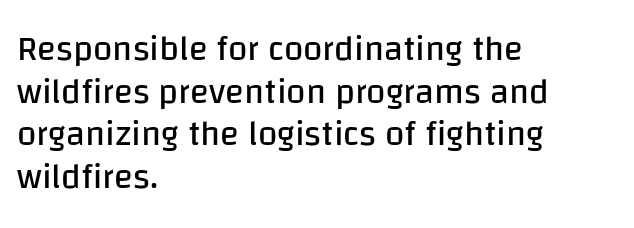
Posture: upright roman. This rendering employs a face without finishing strokes, i.e., a sans-serif. The letterforms sit shoulder to shoulder at normal distance. Character widths vary here, with narrow letters taking less room than wide ones. The string is rendered with underlining switched off. Compared with a typical body face, this is equally light or lighter still.
